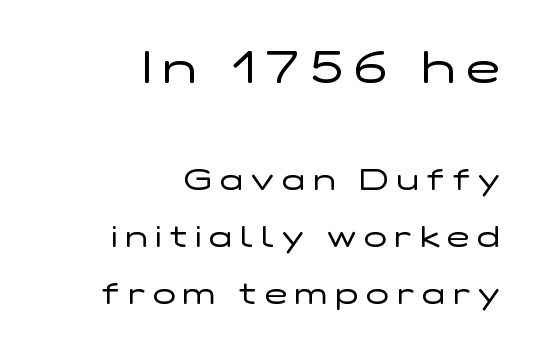
The designer went with a sans here, leaving each stem footless. Does extra space separate the letters? Yes, quite a lot of it. Line endings align vertically; line beginnings do not. Weight: not bold — regular or lighter. Two sizes are in play, and the larger belongs to the first block.
